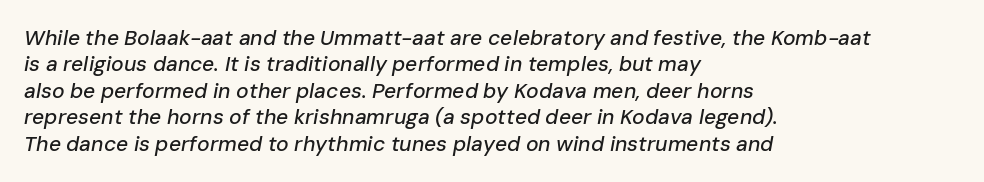
The image shows 21 px text type, italic (leaning right); set left-aligned, normal line spacing (1.26x), normal letter spacing, not underlined.
